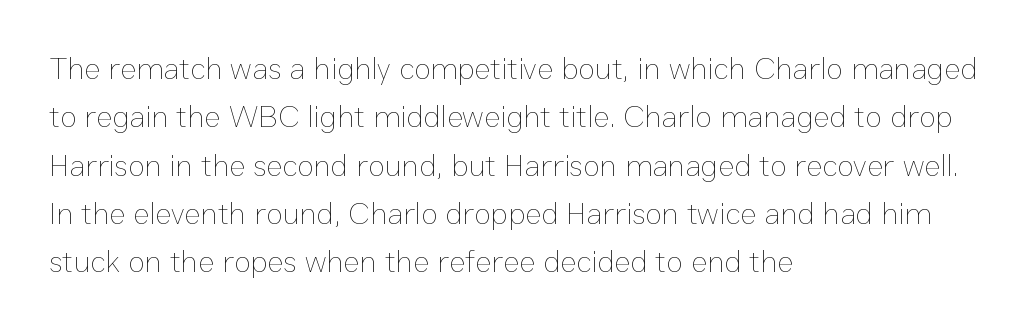
The image shows 31 px thin type, upright; set left-aligned, normal line spacing (1.56x), normal letter spacing, not underlined; low stroke contrast and a medium x-height.
